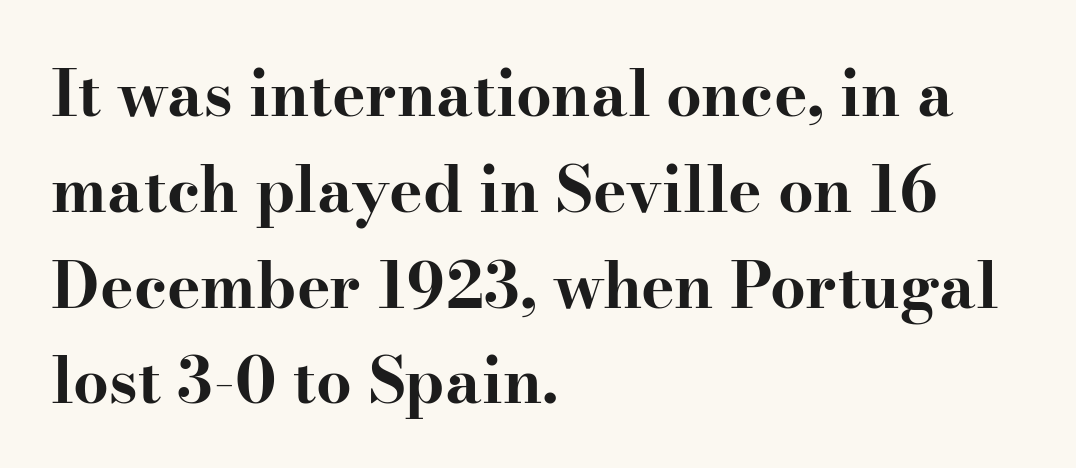
The image shows 63 px bold, wide serif type, upright; set left-aligned, normal line spacing (1.52x), normal letter spacing, not underlined; high stroke contrast and a small x-height.
